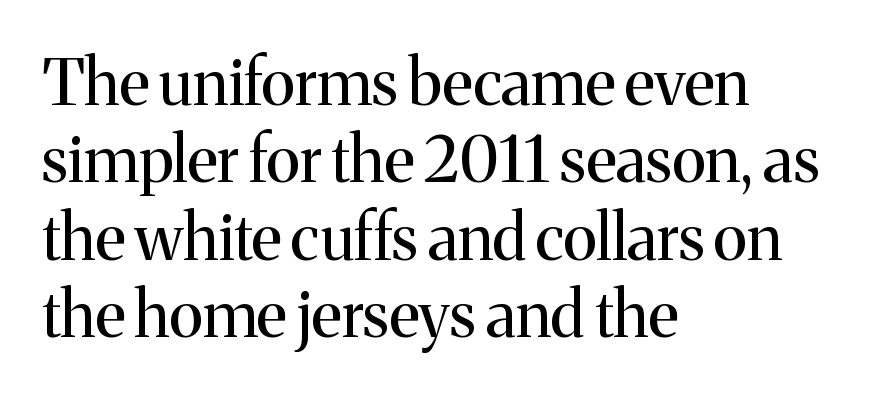
Upright lettering throughout. The letters advance in unequal steps, a hallmark of proportional type. The glyphs are unaccompanied by any horizontal stroke below them. Bold? No — there's no thickening of the strokes. The lines in this sample share a left origin and differ only in where they stop.
